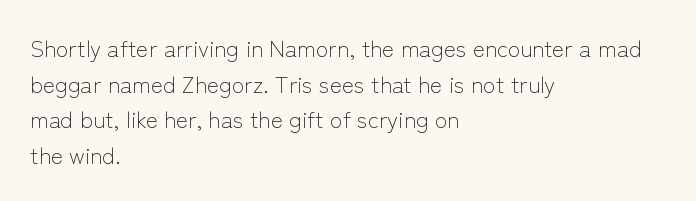
The image shows 23 px text type, upright; set left-aligned, normal line spacing (1.55x), normal letter spacing, not underlined.
